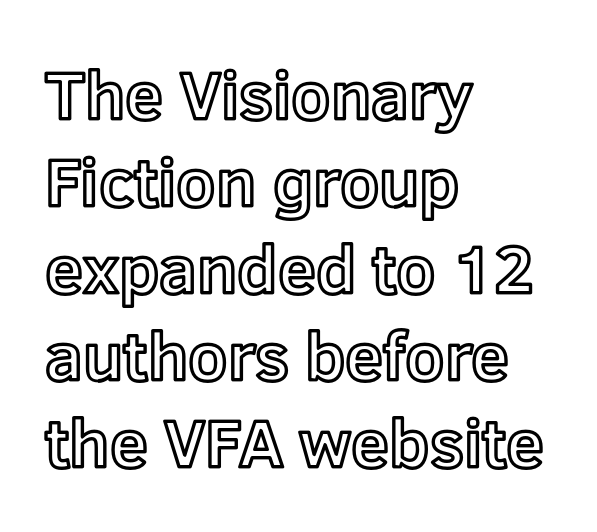
{"italic": "no", "width": "normal", "x_height": "medium", "monospaced": "no", "underline": "no", "align": "left", "line_spacing": "normal", "line_spacing_ratio": 1.28, "letter_spacing": "normal", "letter_spacing_em": 0.0, "glyph_px": 68}
